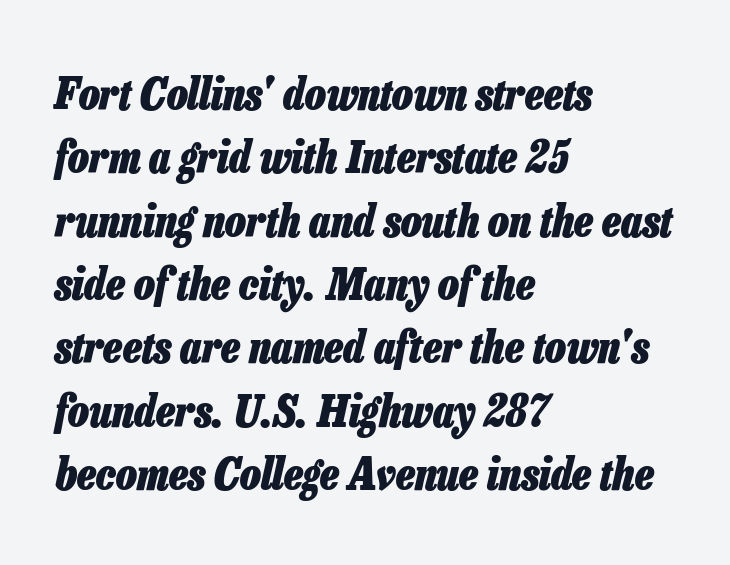
Q: Is the text bold? A: Yes.
Q: Is the text italic (slanted)? A: Yes, it leans right by about 13 degrees.
Q: Is the text underlined? A: No.
Q: How is the paragraph aligned? A: Left-aligned.
Q: Is the spacing between letters normal or unusually wide? A: Normal.
Q: Is the spacing between lines tight, normal or loose? A: Normal.
Q: Width (condensed, normal, or wide)? A: Condensed.
Q: Stroke contrast? A: Low.
Q: x-height? A: Medium.
Q: Monospaced? A: No.
